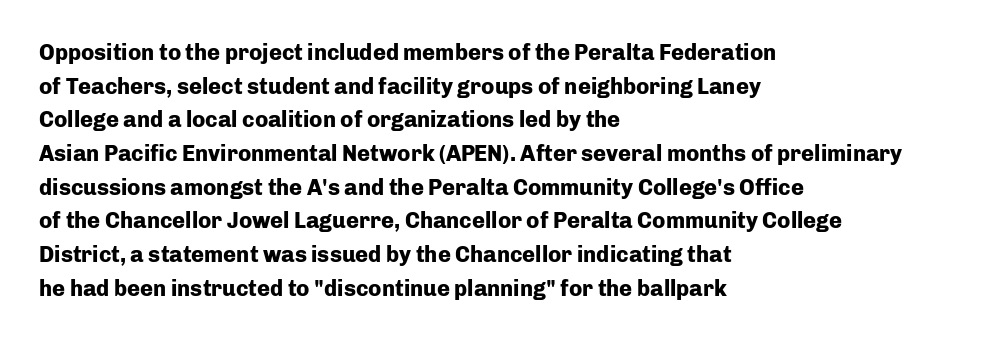
Q: Is the text bold? A: Yes.
Q: Is the text italic (slanted)? A: No, it is upright.
Q: Is the text underlined? A: No.
Q: How is the paragraph aligned? A: Left-aligned.
Q: Is the spacing between letters normal or unusually wide? A: Normal.
Q: Is the spacing between lines tight, normal or loose? A: Normal.
